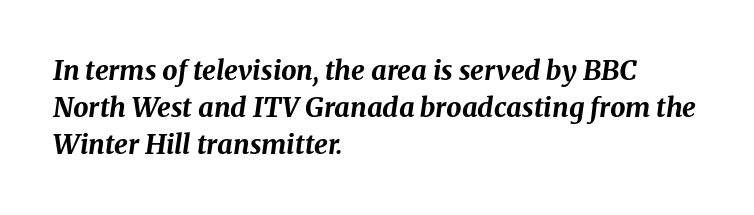
Q: Is the text bold? A: Yes.
Q: Is the text italic (slanted)? A: Yes, it leans right by about 8 degrees.
Q: Is the text underlined? A: No.
Q: How is the paragraph aligned? A: Left-aligned.
Q: Is the spacing between letters normal or unusually wide? A: Normal.
Q: Is the spacing between lines tight, normal or loose? A: Normal.
